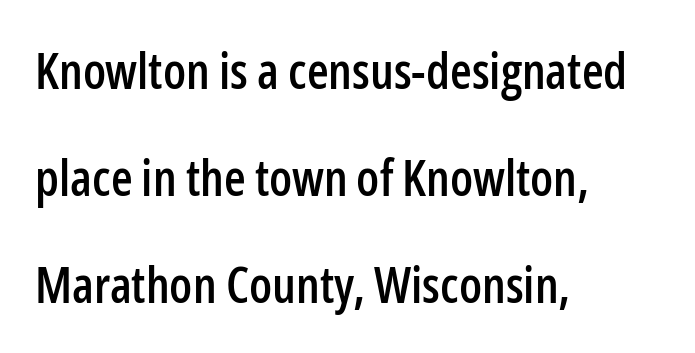
The image shows 50 px condensed sans-serif type, upright; set left-aligned, loose line spacing (2.14x), normal letter spacing, not underlined; low stroke contrast and a medium x-height.
